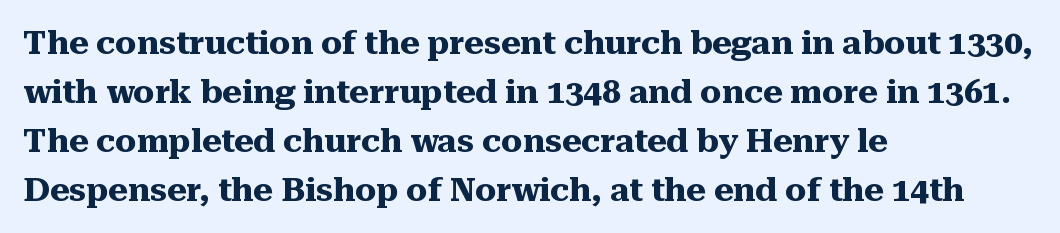
{"serif": "yes", "italic": "no", "bold": "yes", "weight": "heavy", "width": "normal", "stroke_contrast": "medium", "x_height": "medium", "monospaced": "no", "underline": "no", "align": "left", "line_spacing": "normal", "line_spacing_ratio": 1.48, "letter_spacing": "normal", "letter_spacing_em": 0.0, "glyph_px": 33}
